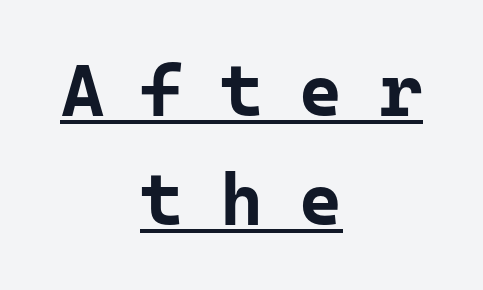
The image shows 74 px bold sans-serif type, upright; set centered, normal line spacing (1.47x), unusually wide letter spacing (+0.49 em), underlined; low stroke contrast and a medium x-height.
